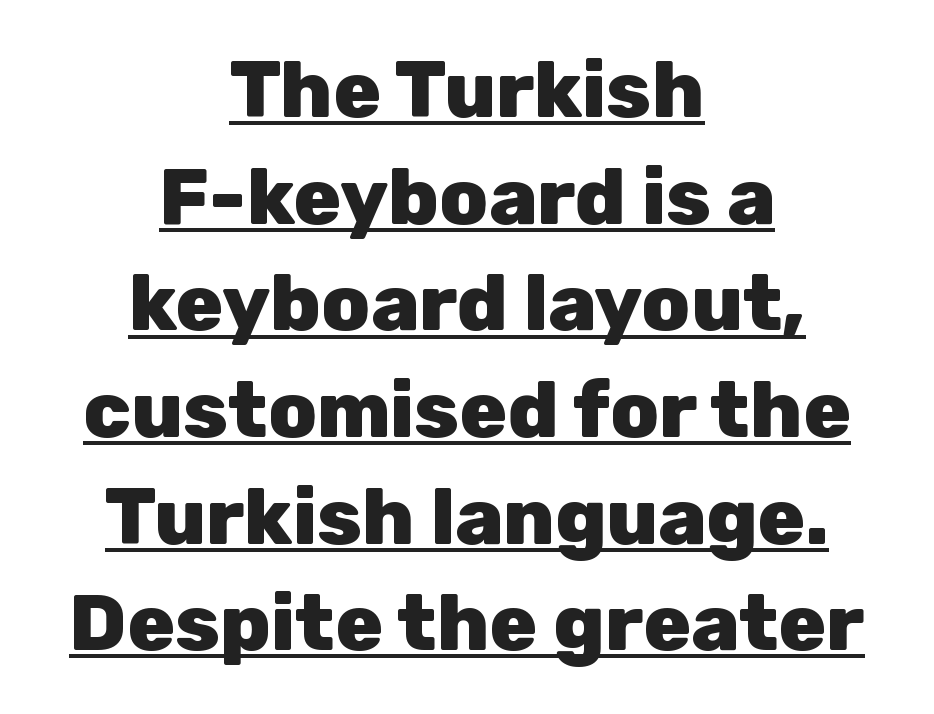
{"serif": "no", "italic": "no", "bold": "yes", "weight": "heavy", "width": "normal", "stroke_contrast": "low", "x_height": "medium", "monospaced": "no", "underline": "yes", "align": "center", "line_spacing": "normal", "line_spacing_ratio": 1.35, "letter_spacing": "normal", "letter_spacing_em": 0.0, "glyph_px": 79}
